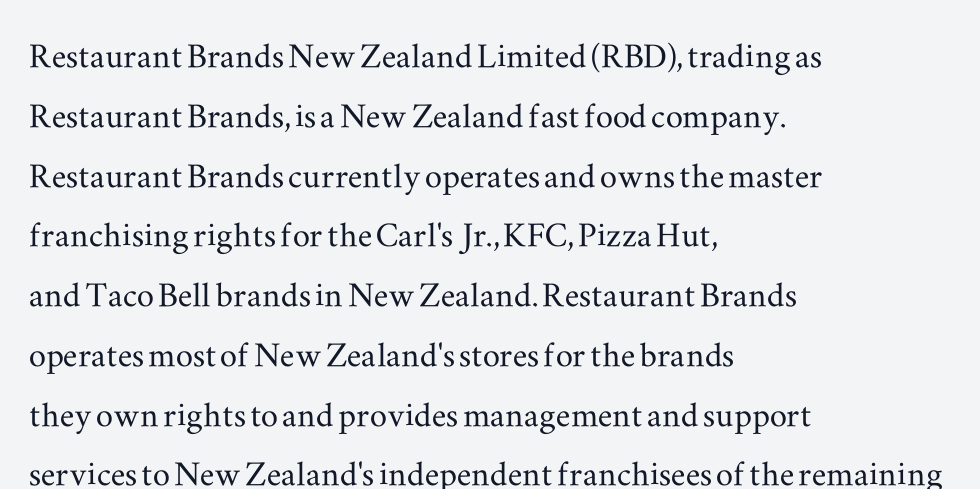
The image shows 43 px wide serif type, upright; set left-aligned, normal line spacing (1.39x), normal letter spacing, not underlined; medium stroke contrast and a small x-height.
